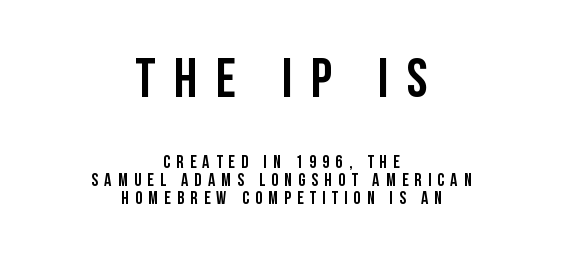
{"serif": "no", "italic": "no", "bold": "yes", "weight": "semibold", "width": "condensed", "stroke_contrast": "low", "x_height": "large", "monospaced": "no", "underline": "no", "align": "center", "line_spacing": "tight", "line_spacing_ratio": 1.0, "letter_spacing": "wide", "letter_spacing_em": 0.34, "larger_block": "first", "size_ratio": 3.06, "glyph_px": 55}
